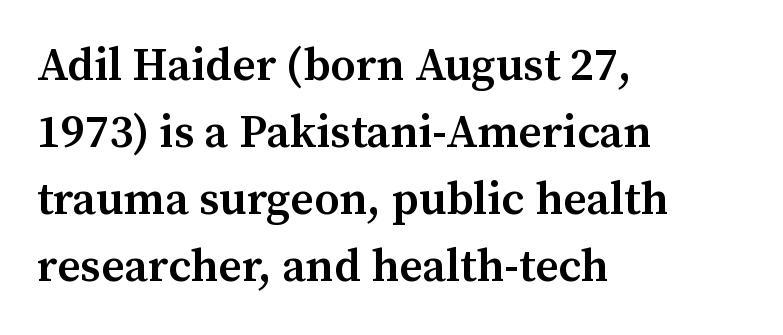
The image shows 46 px semibold serif type, upright; set left-aligned, normal line spacing (1.46x), normal letter spacing, not underlined; medium stroke contrast and a medium x-height.
